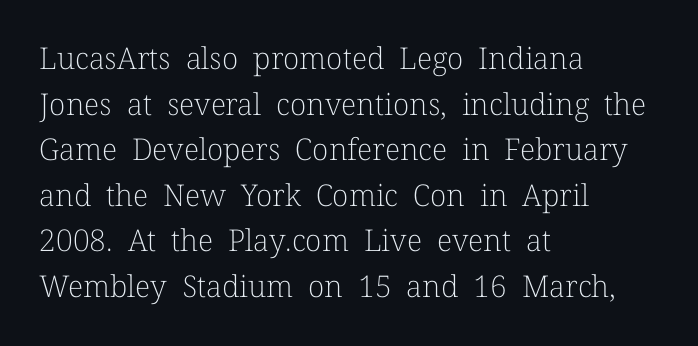
The image shows 30 px light serif type, upright; set left-aligned, normal line spacing (1.52x), normal letter spacing, not underlined; low stroke contrast and a medium x-height.
